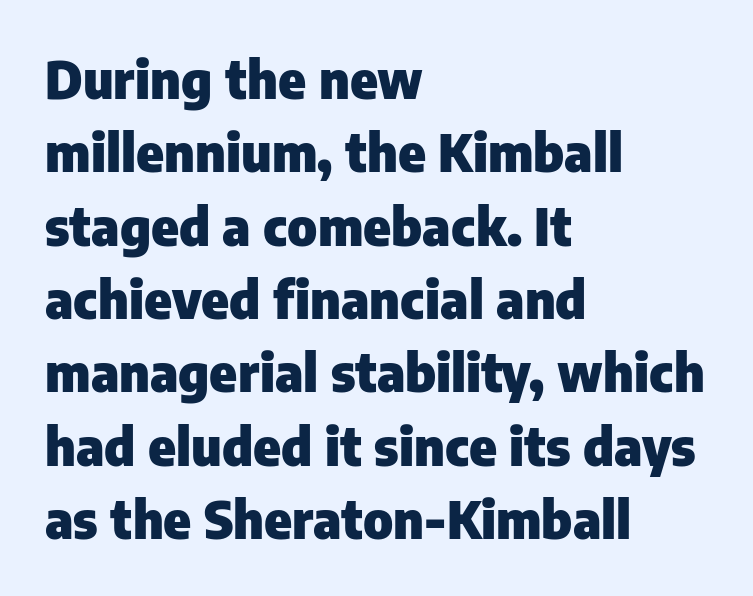
{"serif": "no", "italic": "no", "bold": "yes", "weight": "heavy", "width": "normal", "stroke_contrast": "low", "x_height": "medium", "monospaced": "no", "underline": "no", "align": "left", "line_spacing": "normal", "line_spacing_ratio": 1.41, "letter_spacing": "normal", "letter_spacing_em": 0.0, "glyph_px": 52}
